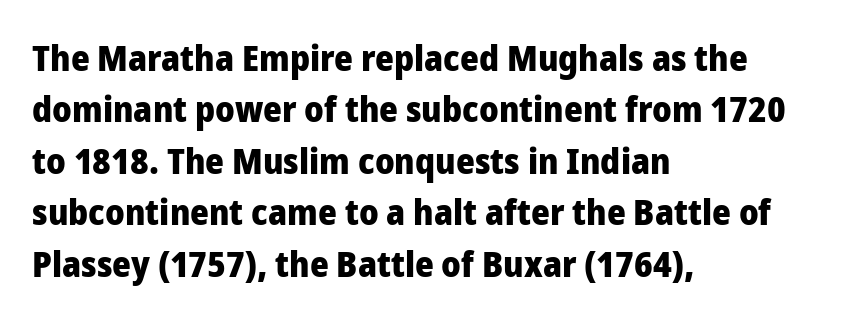
{"serif": "no", "italic": "no", "bold": "yes", "weight": "heavy", "width": "normal", "stroke_contrast": "low", "x_height": "medium", "monospaced": "no", "underline": "no", "align": "left", "line_spacing": "normal", "line_spacing_ratio": 1.43, "letter_spacing": "normal", "letter_spacing_em": 0.0, "glyph_px": 36}
